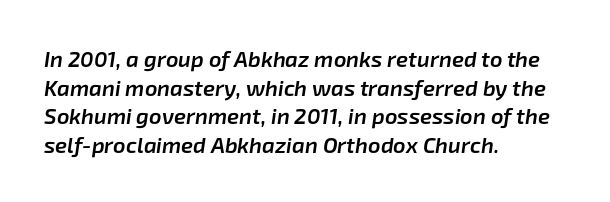
Q: Is the text bold? A: Semi-bold.
Q: Is the text italic (slanted)? A: Yes, it leans right by about 8 degrees.
Q: Is the text underlined? A: No.
Q: How is the paragraph aligned? A: Left-aligned.
Q: Is the spacing between letters normal or unusually wide? A: Normal.
Q: Is the spacing between lines tight, normal or loose? A: Normal.
